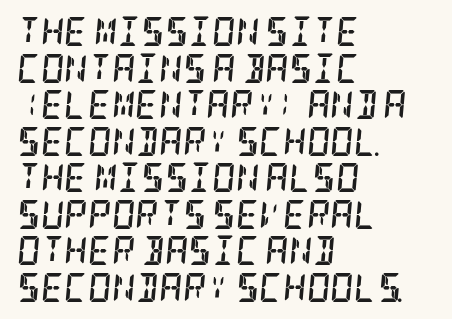
Q: Is the text bold? A: Yes.
Q: Is the text italic (slanted)? A: Yes, it leans right by about 5 degrees.
Q: Is the typeface a serif or a sans-serif typeface? A: Serif.
Q: Is the text underlined? A: No.
Q: How is the paragraph aligned? A: Left-aligned.
Q: Is the spacing between letters normal or unusually wide? A: Normal.
Q: Is the spacing between lines tight, normal or loose? A: Normal.
Q: Width (condensed, normal, or wide)? A: Condensed.
Q: Stroke contrast? A: Low.
Q: x-height? A: Large.
